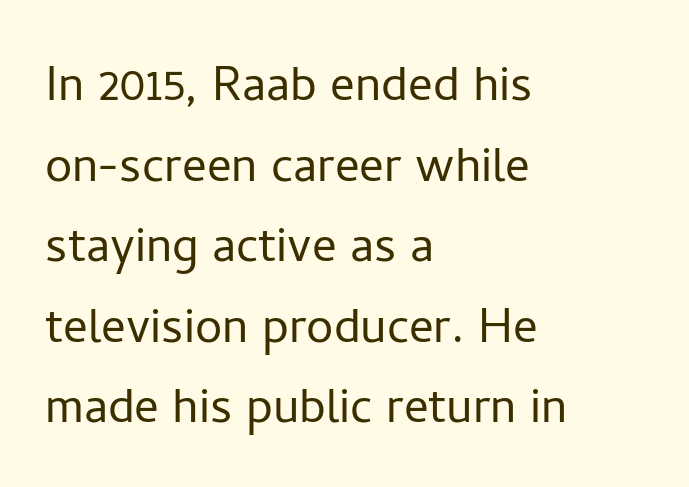
{"serif": "no", "italic": "no", "bold": "no", "weight": "light", "width": "normal", "stroke_contrast": "low", "x_height": "medium", "monospaced": "no", "underline": "no", "align": "left", "line_spacing": "normal", "line_spacing_ratio": 1.32, "letter_spacing": "normal", "letter_spacing_em": 0.0, "glyph_px": 61}
